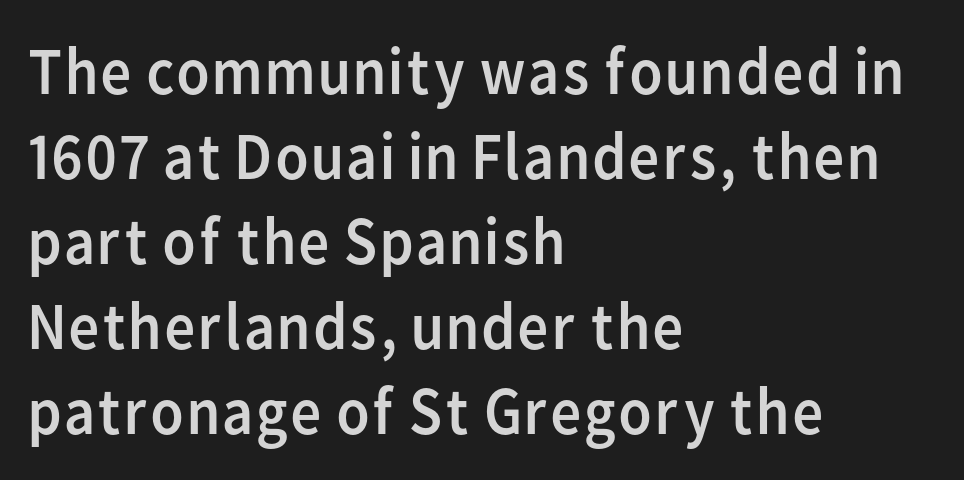
{"serif": "no", "italic": "no", "bold": "no", "weight": "regular", "width": "normal", "stroke_contrast": "low", "x_height": "medium", "monospaced": "no", "underline": "no", "align": "left", "line_spacing": "normal", "line_spacing_ratio": 1.25, "letter_spacing": "normal", "letter_spacing_em": 0.0, "glyph_px": 68}
